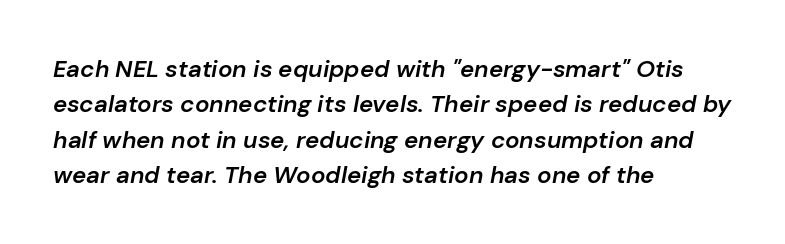
{"italic": "yes", "lean": "right", "slant_degrees": 10, "bold": "semi", "underline": "no", "align": "left", "line_spacing": "normal", "line_spacing_ratio": 1.47, "letter_spacing": "normal", "letter_spacing_em": 0.0, "glyph_px": 24}
